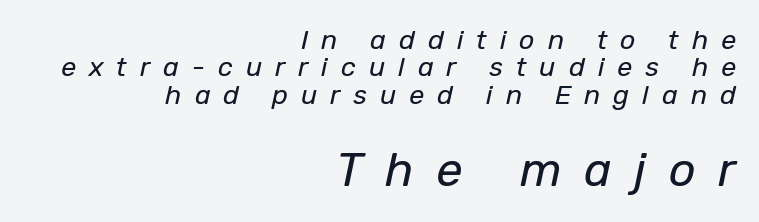
Regarding leading, the lines here are crowded together. The passage shown begins with its smaller block and ends with its larger one. No letter is thick-stroked: the sample isn't bold. Observe the lean: these are italic letterforms. The type is letterspaced generously, with wide tracking. Check the space under the baseline: it is left empty.
